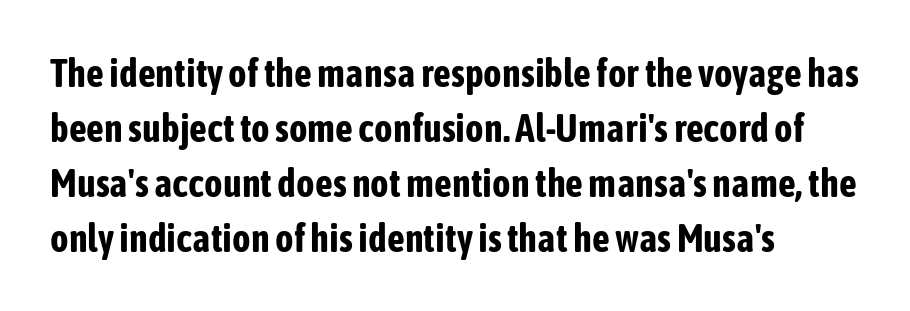
{"serif": "no", "italic": "no", "bold": "yes", "weight": "bold", "width": "condensed", "stroke_contrast": "low", "x_height": "medium", "monospaced": "no", "underline": "no", "align": "left", "line_spacing": "normal", "line_spacing_ratio": 1.41, "letter_spacing": "normal", "letter_spacing_em": 0.0, "glyph_px": 39}
